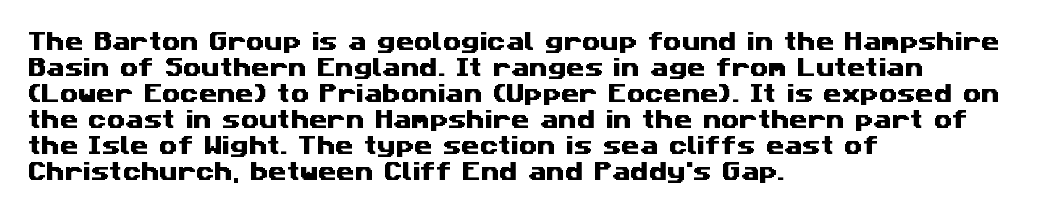
Q: Is the text underlined? A: No.
Q: How is the paragraph aligned? A: Left-aligned.
Q: Is the spacing between letters normal or unusually wide? A: Normal.
